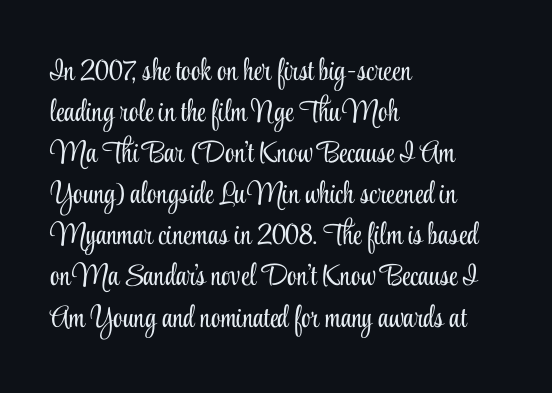
The image shows 30 px light, condensed serif type; set left-aligned, normal line spacing (1.37x), normal letter spacing, not underlined; low stroke contrast and a small x-height.
